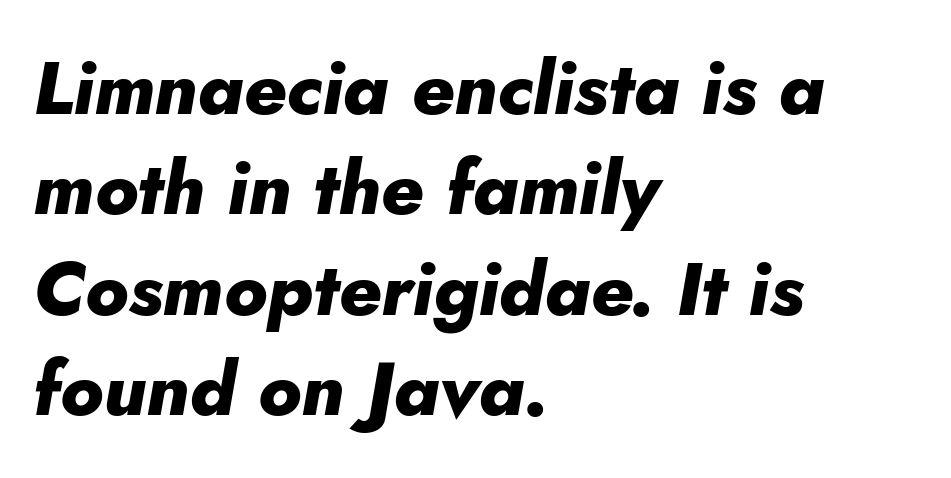
{"italic": "yes", "lean": "right", "slant_degrees": 10, "bold": "yes", "weight": "heavy", "width": "normal", "stroke_contrast": "low", "x_height": "small", "monospaced": "no", "underline": "no", "align": "left", "line_spacing": "normal", "line_spacing_ratio": 1.34, "letter_spacing": "normal", "letter_spacing_em": 0.0, "glyph_px": 75}
